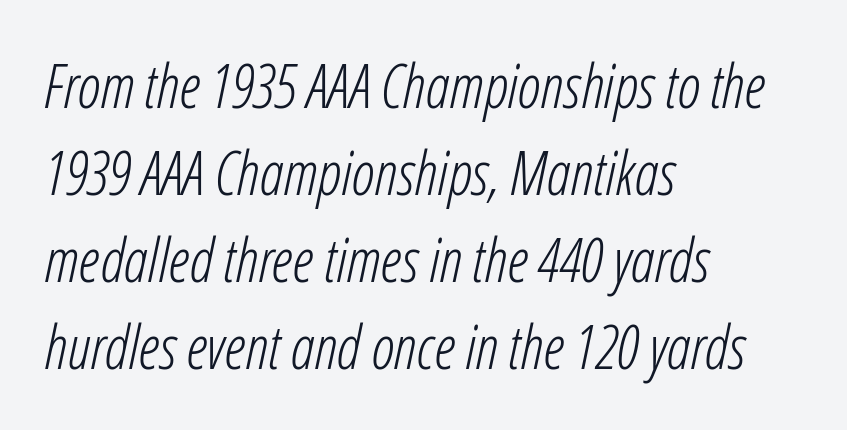
{"italic": "yes", "lean": "right", "slant_degrees": 12, "bold": "no", "weight": "light", "width": "condensed", "stroke_contrast": "low", "x_height": "medium", "monospaced": "no", "underline": "no", "align": "left", "line_spacing": "normal", "line_spacing_ratio": 1.45, "letter_spacing": "normal", "letter_spacing_em": 0.0, "glyph_px": 60}
